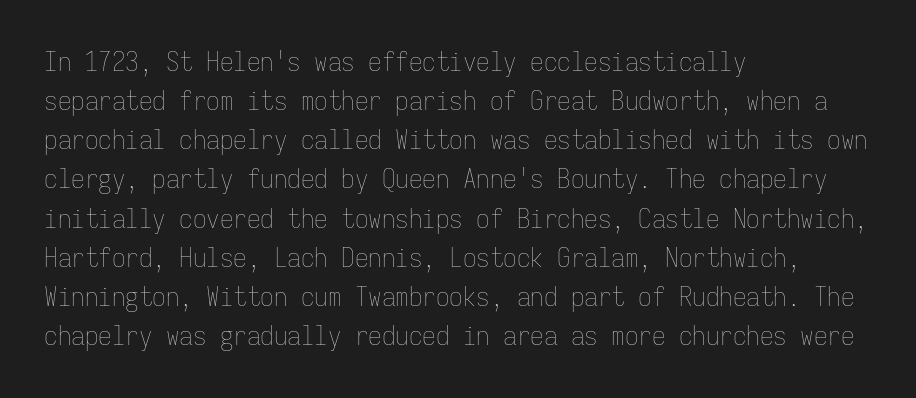
{"italic": "no", "bold": "no", "underline": "no", "align": "left", "line_spacing": "normal", "line_spacing_ratio": 1.45, "letter_spacing": "normal", "letter_spacing_em": 0.0, "glyph_px": 27}
